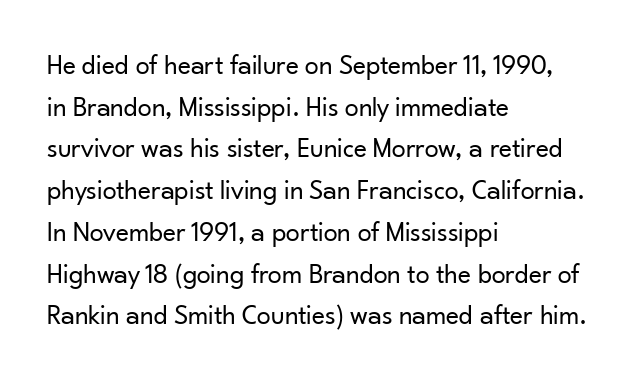
{"serif": "no", "italic": "no", "bold": "no", "weight": "regular", "width": "normal", "stroke_contrast": "low", "x_height": "small", "monospaced": "no", "underline": "no", "align": "left", "line_spacing": "normal", "line_spacing_ratio": 1.49, "letter_spacing": "normal", "letter_spacing_em": 0.0, "glyph_px": 28}
